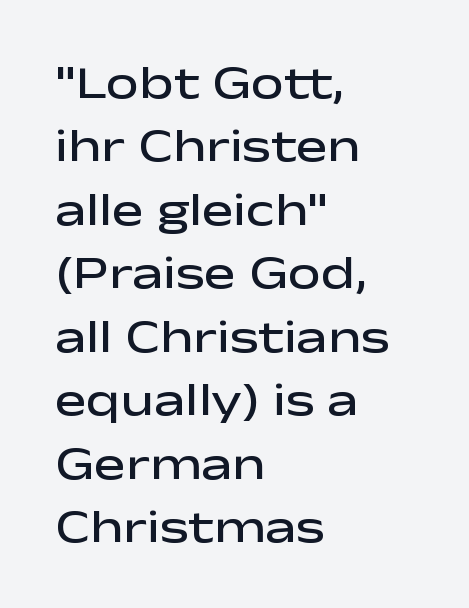
The lettering stays uniformly vertical, giving the passage a roman look. Letter spacing: default. The text was rendered using a sans face with plain stroke endings. You could not count columns in this text — the font is proportionally spaced. Decoration check: the copy has no underline.
